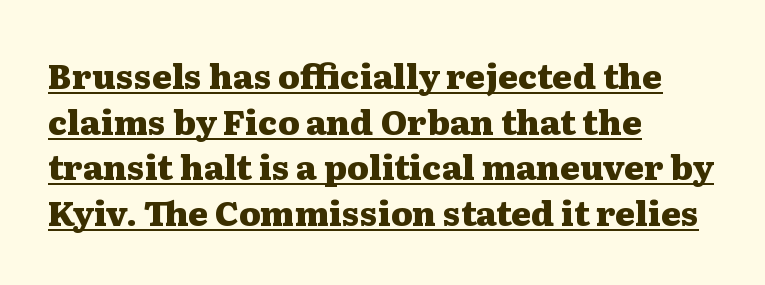
Compared with an ordinary text face, these strokes are far heavier — a full bold. Each word holds together tightly as a unit, with standard inter-letter gaps. Students, observe: this is what conventionally led text looks like. These lines are rendered in a variable-pitch font. The glyphs in this specimen are seriffed. Posture: straight, roman, zero tilt.
